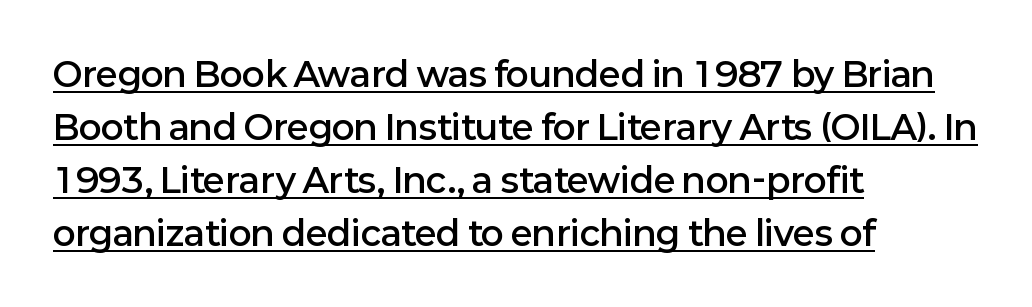
Underlining? Definitely there. Line beginnings align vertically; line endings do not. This sample keeps an unexceptional amount of space between lines. A typesetter would call this proportional, since set widths differ per character. Look at the bottom of the vertical strokes: they stop flat, with no serifs.
